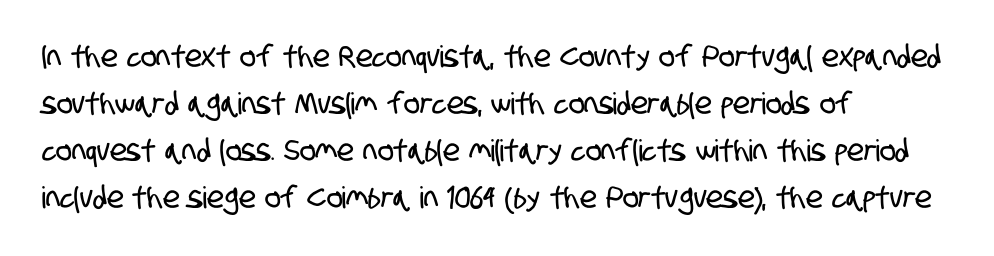
Q: Is the typeface a serif or a sans-serif typeface? A: Sans-serif.
Q: Is the text underlined? A: No.
Q: How is the paragraph aligned? A: Left-aligned.
Q: Is the spacing between letters normal or unusually wide? A: Normal.
Q: Is the spacing between lines tight, normal or loose? A: Normal.
Q: Width (condensed, normal, or wide)? A: Condensed.
Q: Stroke contrast? A: Low.
Q: x-height? A: Large.
Q: Monospaced? A: No.
